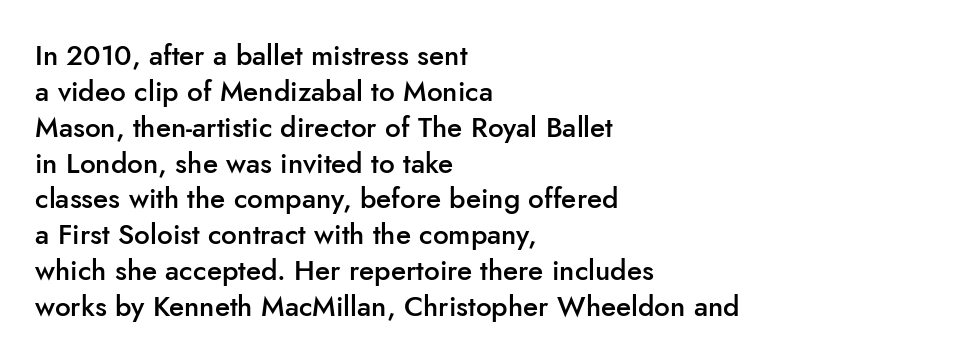
The image shows 28 px semibold sans-serif type, upright; set left-aligned, normal line spacing (1.28x), normal letter spacing, not underlined; low stroke contrast and a small x-height.
